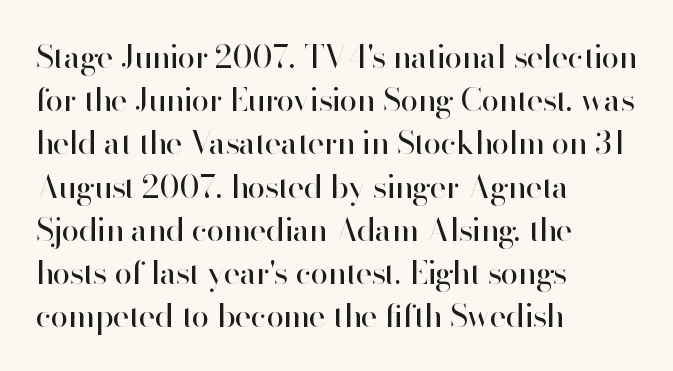
{"serif": "no", "italic": "no", "bold": "no", "weight": "regular", "width": "normal", "stroke_contrast": "high", "x_height": "small", "monospaced": "no", "underline": "no", "align": "left", "line_spacing": "normal", "line_spacing_ratio": 1.35, "letter_spacing": "normal", "letter_spacing_em": 0.0, "glyph_px": 32}
